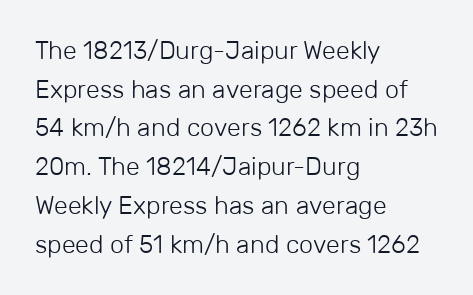
The image shows 25 px text type, upright; set left-aligned, normal line spacing (1.55x), normal letter spacing, not underlined.
